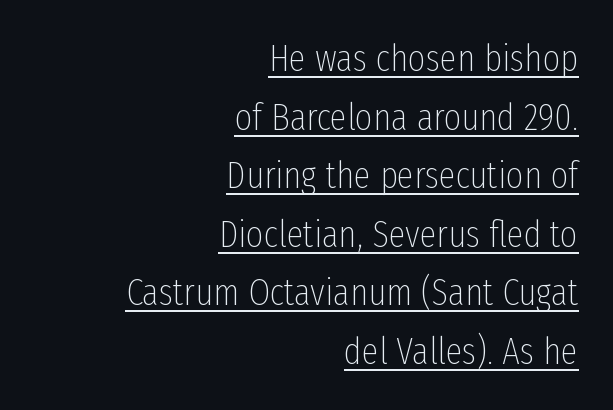
Q: Is the text bold? A: No.
Q: Is the text italic (slanted)? A: No, it is upright.
Q: Is the typeface a serif or a sans-serif typeface? A: Sans-serif.
Q: Is the text underlined? A: Yes.
Q: How is the paragraph aligned? A: Right-aligned.
Q: Is the spacing between letters normal or unusually wide? A: Normal.
Q: Is the spacing between lines tight, normal or loose? A: Normal.
Q: Width (condensed, normal, or wide)? A: Condensed.
Q: Stroke contrast? A: Low.
Q: x-height? A: Medium.
Q: Monospaced? A: No.
